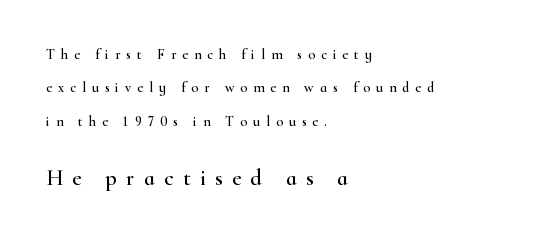
The image shows 22 px text type, upright; set left-aligned, loose line spacing (2.38x), unusually wide letter spacing (+0.43 em), not underlined; the second (bottom) block is 1.57x larger.
